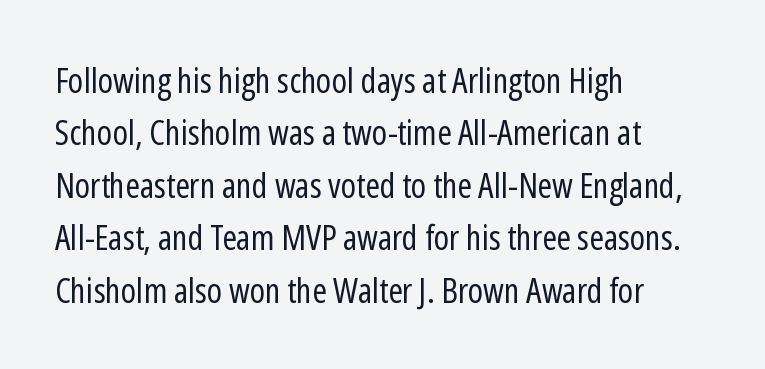
You can tell from the bare stems that sans-serif type was used. Descenders hang freely into open space. All the whitespace from short lines collects on the right. A typesetter would call this proportional, since set widths differ per character. Short note: letters normally spaced. The font's upright variant was chosen for this text.
